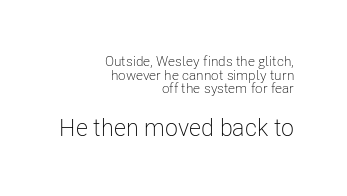
Caption: standard tracking, unaltered. Which of the two is more prominent by size? The second, at the bottom. Stroke thickness stays within the range of a standard reading face or lighter. Cramped leading. When letters stand straight like this, we call the style roman or upright.
